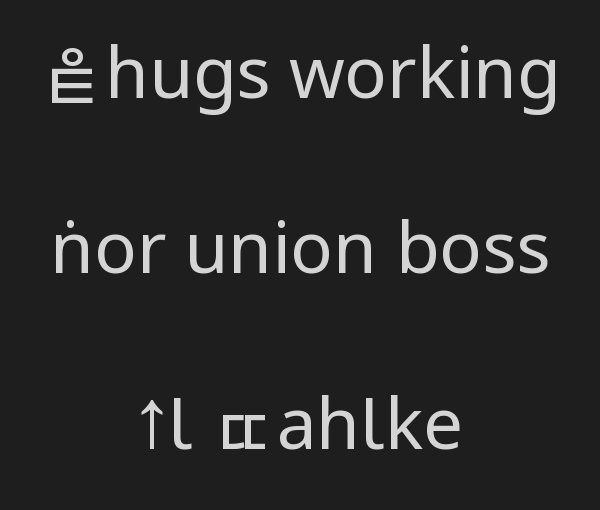
The line-height multiplier appears high, well above default. Italic: no, the glyphs are upright roman. A sans-serif font was chosen for this passage. The words here are not underlined. The letterforms sit shoulder to shoulder at normal distance.
